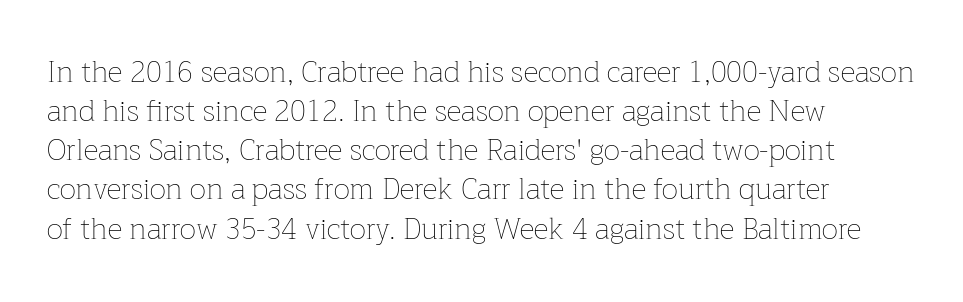
The image shows 29 px thin type, upright; set left-aligned, normal line spacing (1.35x), normal letter spacing, not underlined; low stroke contrast and a medium x-height.
